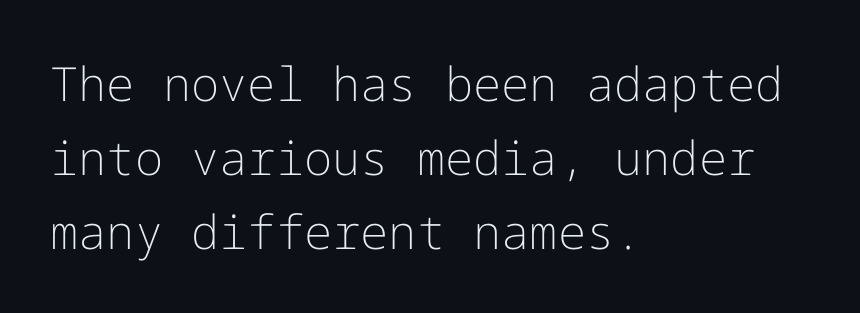
{"serif": "no", "italic": "no", "bold": "no", "weight": "light", "width": "normal", "stroke_contrast": "low", "x_height": "medium", "underline": "no", "align": "left", "line_spacing": "normal", "line_spacing_ratio": 1.57, "letter_spacing": "normal", "letter_spacing_em": 0.0, "glyph_px": 47}
